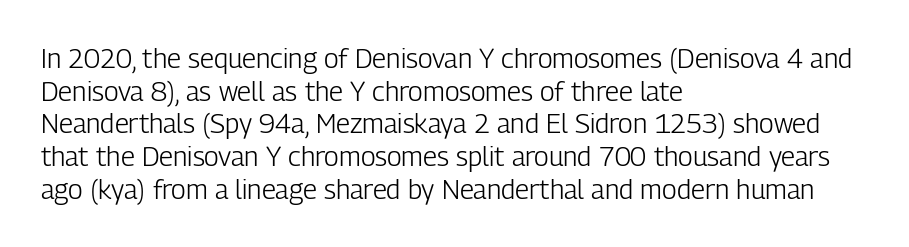
{"italic": "no", "bold": "no", "underline": "no", "align": "left", "line_spacing_ratio": 1.21, "letter_spacing": "normal", "letter_spacing_em": 0.0, "glyph_px": 27}
